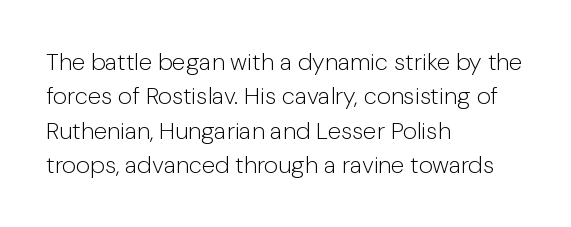
Vertical stems look standard width or narrower in stroke. Default kerning and tracking; the words read as compact shapes. These lines are set flush left with a ragged right edge. The baseline area is clear.
